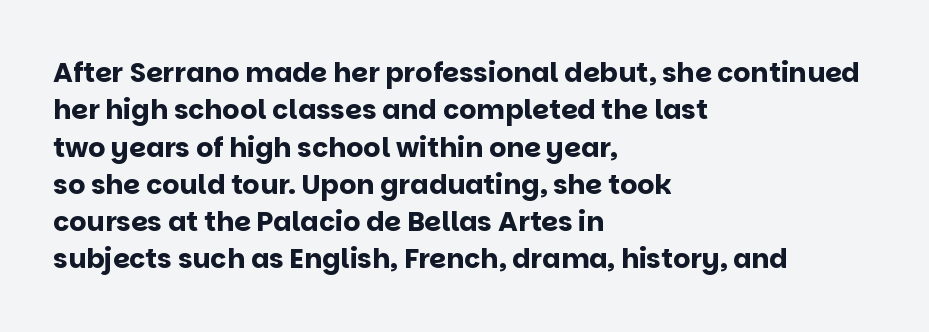
The image shows 27 px bold type, upright; set left-aligned, normal line spacing (1.38x), normal letter spacing, not underlined.
